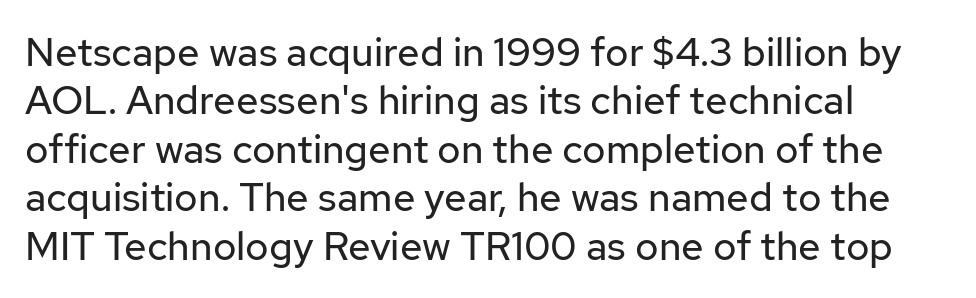
Q: Is the text bold? A: No.
Q: Is the text italic (slanted)? A: No, it is upright.
Q: Is the typeface a serif or a sans-serif typeface? A: Sans-serif.
Q: Is the text underlined? A: No.
Q: How is the paragraph aligned? A: Left-aligned.
Q: Is the spacing between letters normal or unusually wide? A: Normal.
Q: Width (condensed, normal, or wide)? A: Normal.
Q: Stroke contrast? A: Low.
Q: x-height? A: Medium.
Q: Monospaced? A: No.
